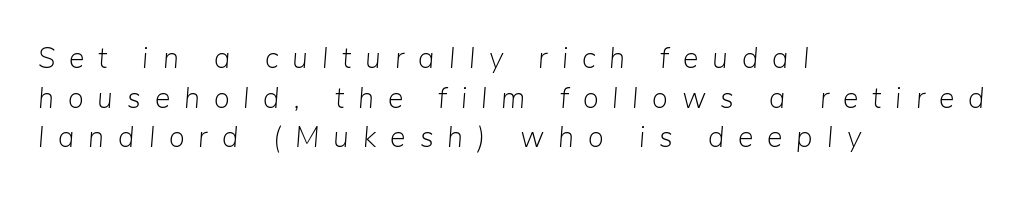
No chunkiness to these letters — they're not bold. Slanted lettering throughout. Here the designer chose a conventional face with non-uniform glyph widths. Line beginnings align vertically; line endings do not.
